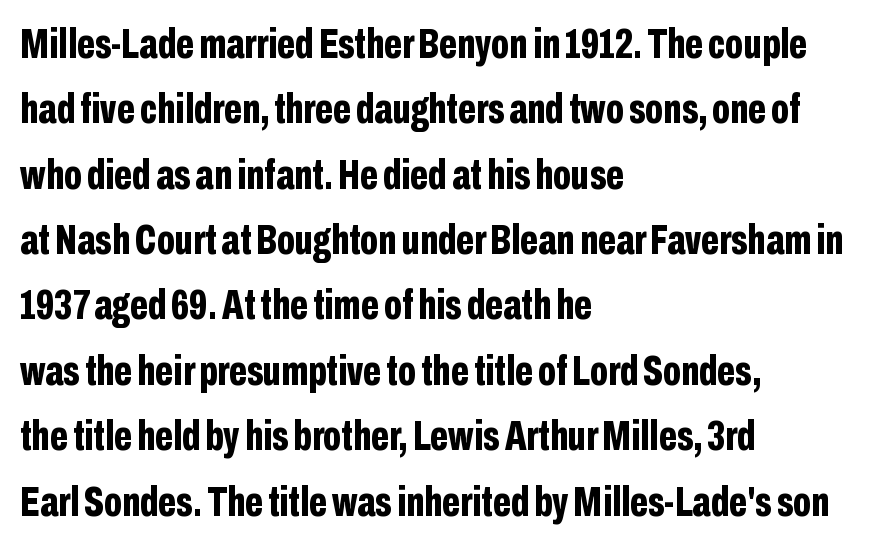
A typesetter would label this face a sans. The face used here has the dense, thick strokes of a bold. Beneath every word, the page is bare. Character widths vary here, with narrow letters taking less room than wide ones.
